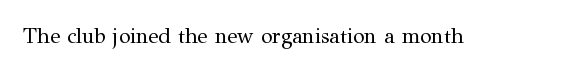
Q: Is the text bold? A: No.
Q: Is the text italic (slanted)? A: No, it is upright.
Q: Is the text underlined? A: No.
Q: Is the spacing between letters normal or unusually wide? A: Normal.
